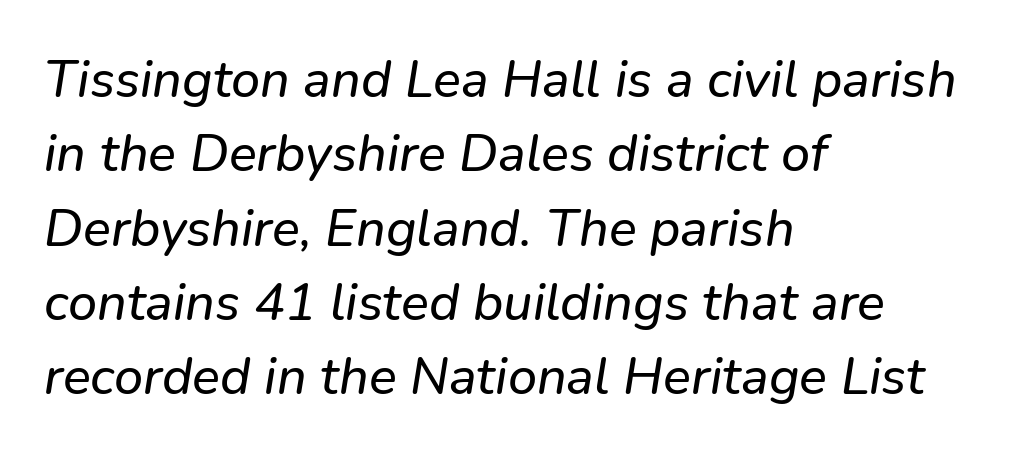
Q: Is the text italic (slanted)? A: Yes, it leans right by about 9 degrees.
Q: Is the text underlined? A: No.
Q: How is the paragraph aligned? A: Left-aligned.
Q: Is the spacing between letters normal or unusually wide? A: Normal.
Q: Is the spacing between lines tight, normal or loose? A: Normal.
Q: Width (condensed, normal, or wide)? A: Normal.
Q: Stroke contrast? A: Low.
Q: x-height? A: Medium.
Q: Monospaced? A: No.
